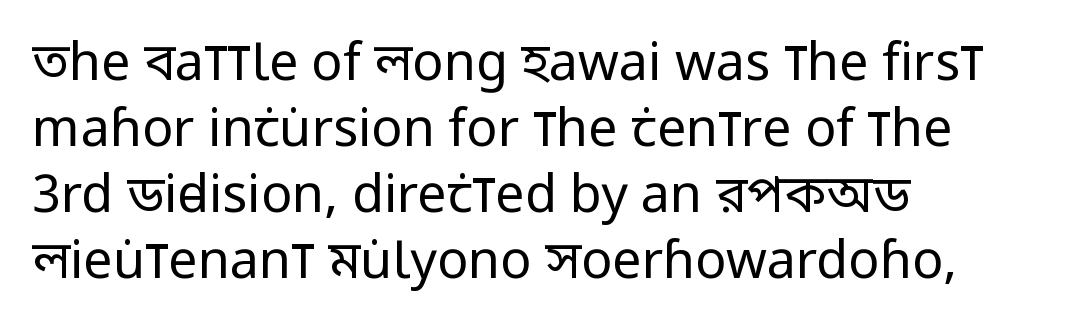
Q: Is the text bold? A: No.
Q: Is the text italic (slanted)? A: No, it is upright.
Q: Is the typeface a serif or a sans-serif typeface? A: Sans-serif.
Q: Is the text underlined? A: No.
Q: How is the paragraph aligned? A: Left-aligned.
Q: Is the spacing between letters normal or unusually wide? A: Normal.
Q: Is the spacing between lines tight, normal or loose? A: Normal.
Q: Width (condensed, normal, or wide)? A: Condensed.
Q: Stroke contrast? A: Low.
Q: x-height? A: Large.
Q: Monospaced? A: No.
